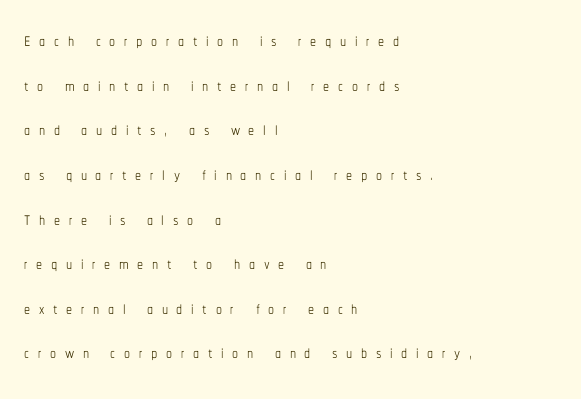
Q: Is the text bold? A: No.
Q: Is the text italic (slanted)? A: No, it is upright.
Q: Is the text underlined? A: No.
Q: How is the paragraph aligned? A: Left-aligned.
Q: Is the spacing between letters normal or unusually wide? A: Unusually wide.
